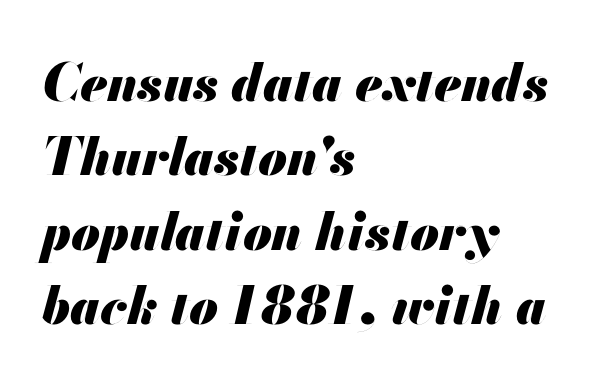
Q: Is the text bold? A: Yes.
Q: Is the text italic (slanted)? A: Yes, it leans right by about 13 degrees.
Q: Is the text underlined? A: No.
Q: How is the paragraph aligned? A: Left-aligned.
Q: Is the spacing between letters normal or unusually wide? A: Normal.
Q: Is the spacing between lines tight, normal or loose? A: Normal.
Q: Width (condensed, normal, or wide)? A: Normal.
Q: Stroke contrast? A: Medium.
Q: x-height? A: Small.
Q: Monospaced? A: No.
